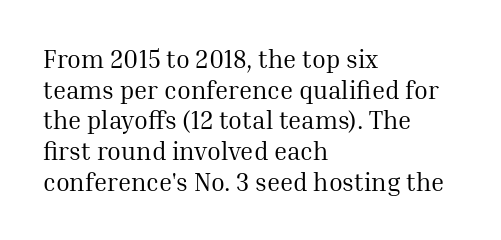
The image shows 25 px text type, upright; set left-aligned, line spacing 1.23x, normal letter spacing, not underlined.
